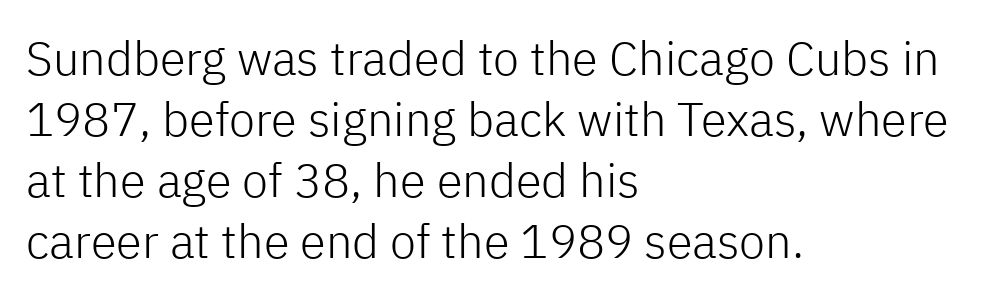
Does the type have serifs? No, each stem ends abruptly. Notice how the passage keeps a crisp vertical edge on the left only. Interline gaps are of average width in this sample. The string is rendered with underlining switched off.
